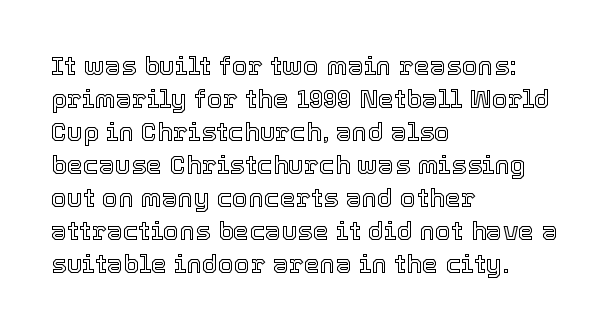
{"italic": "no", "underline": "no", "align": "left", "line_spacing": "normal", "line_spacing_ratio": 1.27, "letter_spacing": "normal", "letter_spacing_em": 0.0, "glyph_px": 26}
